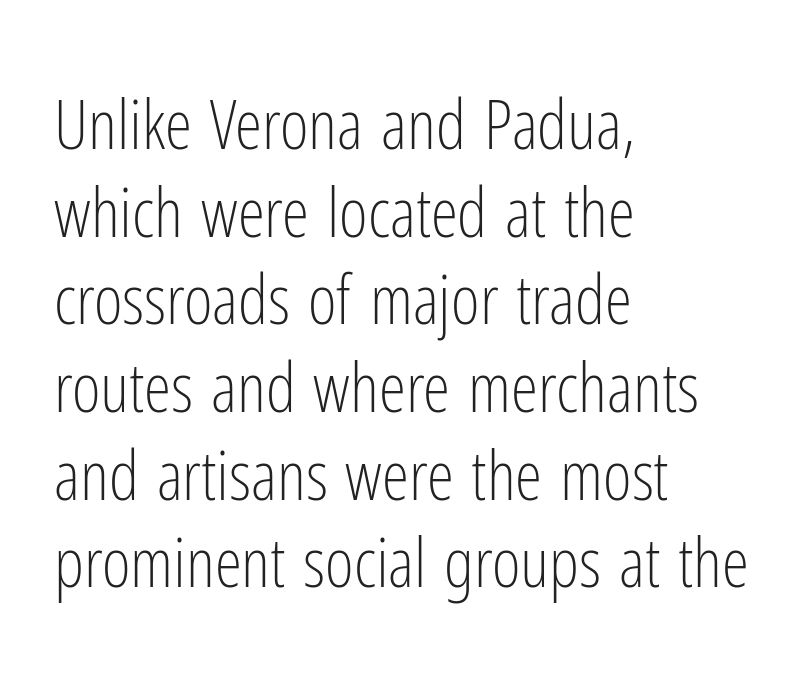
The designer went with a sans here, leaving each stem footless. Each letter keeps its own natural width here, so spacing adapts to shape. The weight tops out at a normal text grade. Is there much room between lines? A standard amount, neither cramped nor airy. A student would call this left alignment; a typographer would say flush left, rag right. Tracking here is standard; glyphs follow each other at the usual distance.
